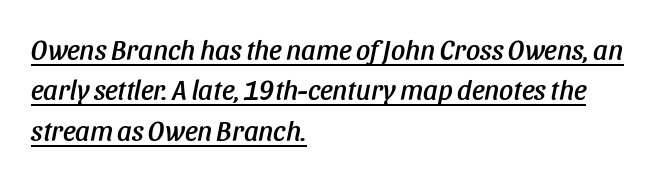
The image shows 28 px condensed type, italic (leaning right); set left-aligned, normal line spacing (1.44x), normal letter spacing, underlined; low stroke contrast and a large x-height.
